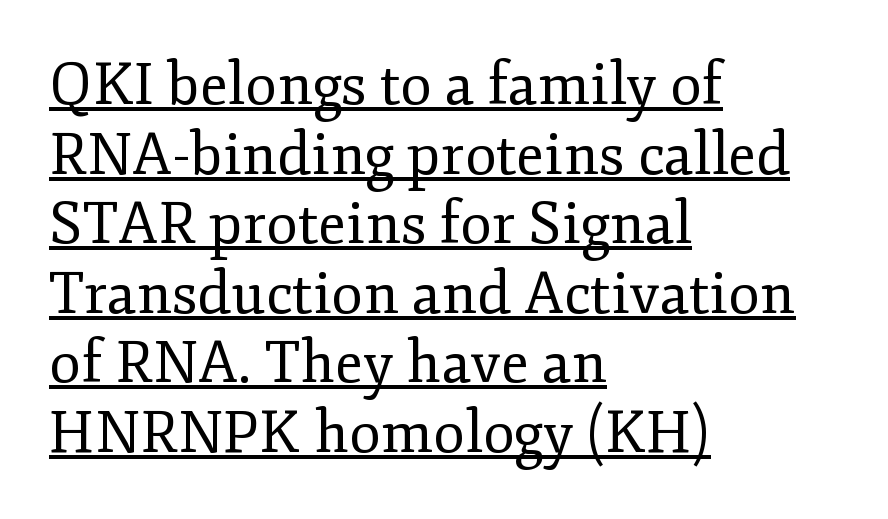
The image shows 58 px regular-weight serif type, upright; set left-aligned, line spacing 1.2x, normal letter spacing, underlined; low stroke contrast and a small x-height.
